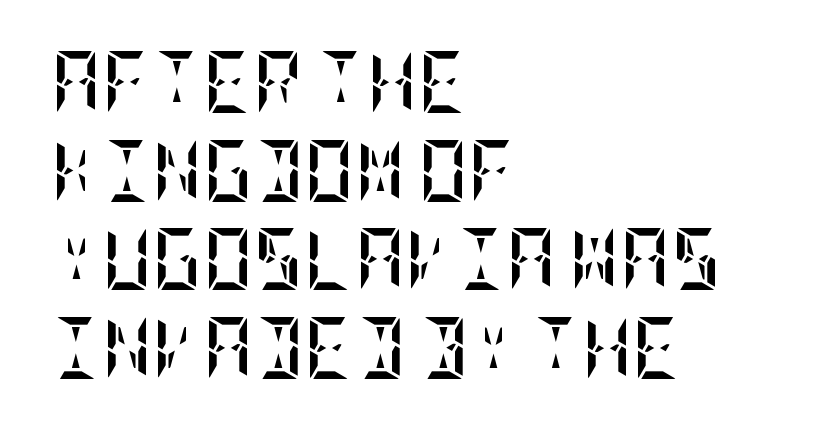
{"italic": "no", "bold": "yes", "weight": "semibold", "width": "condensed", "stroke_contrast": "low", "x_height": "large", "underline": "no", "align": "left", "line_spacing": "normal", "line_spacing_ratio": 1.43, "letter_spacing": "normal", "letter_spacing_em": 0.0, "glyph_px": 62}
